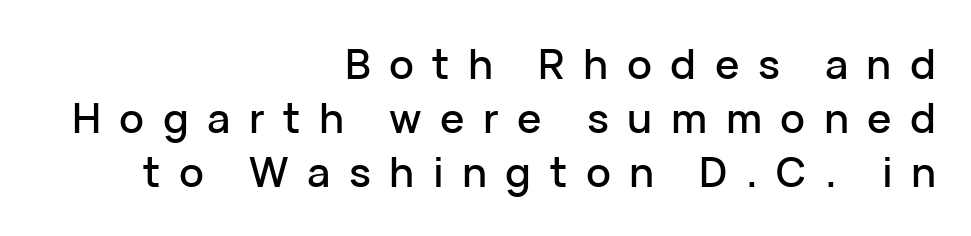
The image shows 41 px sans-serif type, upright; set right-aligned, normal line spacing (1.32x), unusually wide letter spacing (+0.45 em), not underlined; low stroke contrast and a medium x-height.
